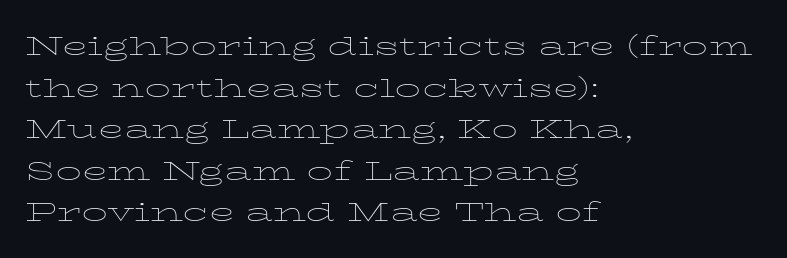
The image shows 26 px text type, upright; set left-aligned, normal line spacing (1.6x), normal letter spacing, not underlined.
